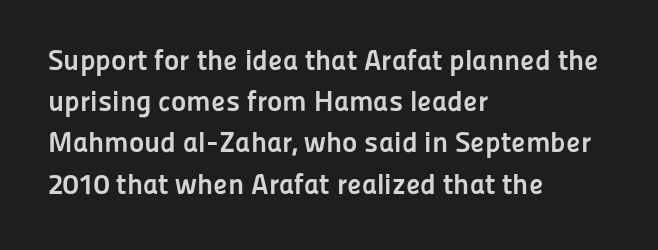
Does the leading feel generous? No, just average. Is this a fixed-width face? No — the glyphs have proportional, varying widths. Decoration check: the copy has no underline. Which margin do the lines hug? The left one — the right edge is uneven.
